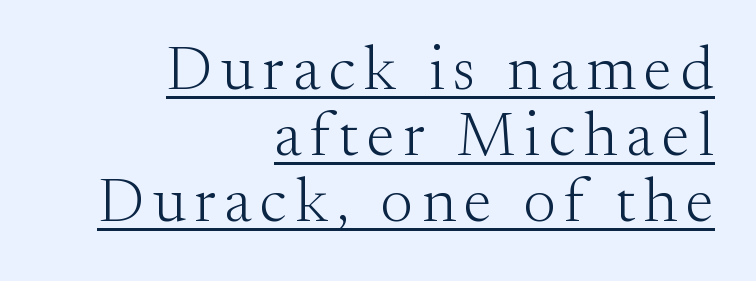
{"serif": "yes", "italic": "no", "bold": "no", "weight": "light", "width": "normal", "stroke_contrast": "medium", "x_height": "small", "monospaced": "no", "underline": "yes", "align": "right", "line_spacing": "tight", "line_spacing_ratio": 1.05, "glyph_px": 63}
